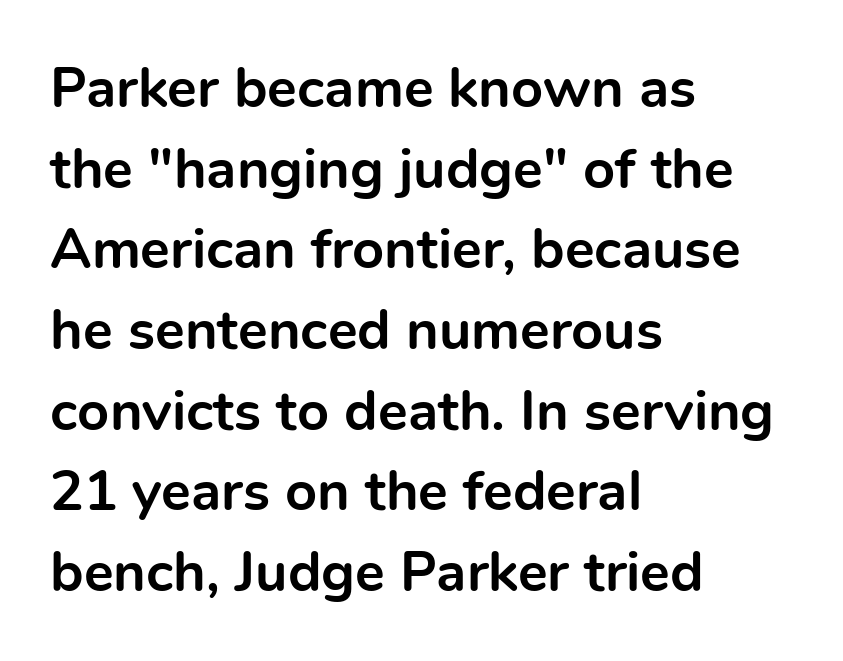
The image shows 56 px bold sans-serif type, upright; set left-aligned, normal line spacing (1.44x), normal letter spacing, not underlined; a medium x-height.
